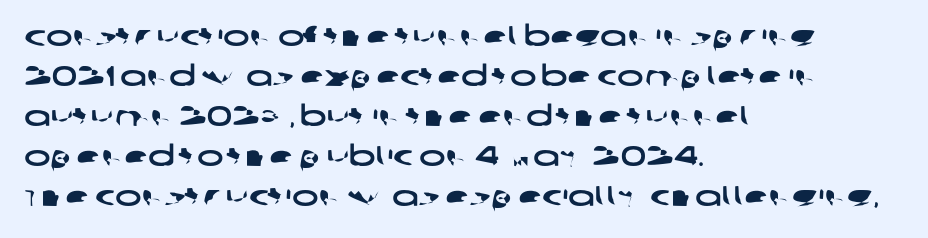
Line starts are locked; line ends wander. Spacing verdict: proportional, widths tailored to each character. Leading: standard. The zone under the glyphs is completely vacant. Observe the ordinary spacing: letters are neighbours, not strangers.
